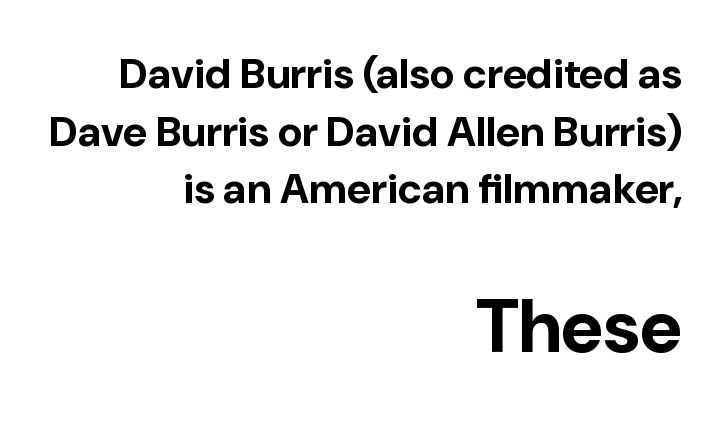
{"serif": "no", "italic": "no", "bold": "yes", "weight": "bold", "width": "normal", "stroke_contrast": "low", "x_height": "medium", "monospaced": "no", "underline": "no", "align": "right", "line_spacing": "normal", "line_spacing_ratio": 1.37, "letter_spacing": "normal", "letter_spacing_em": 0.0, "larger_block": "second", "size_ratio": 1.76, "glyph_px": 74}
